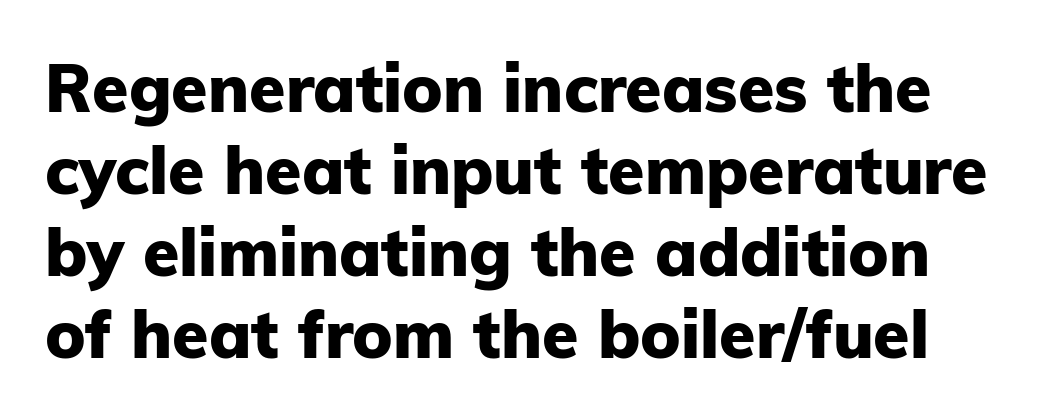
Underlining? Definitely not there. Heavy, bold letterforms. The specimen reads as upright at a glance. In terms of letterform style, serifs are entirely absent.
